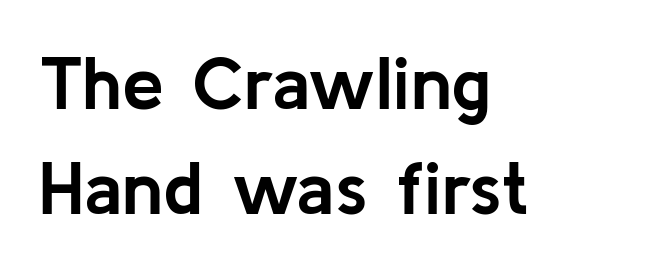
{"serif": "no", "italic": "no", "bold": "yes", "weight": "semibold", "width": "normal", "stroke_contrast": "low", "x_height": "medium", "monospaced": "no", "underline": "no", "align": "left", "line_spacing": "normal", "line_spacing_ratio": 1.4, "letter_spacing": "normal", "letter_spacing_em": 0.0, "glyph_px": 75}
